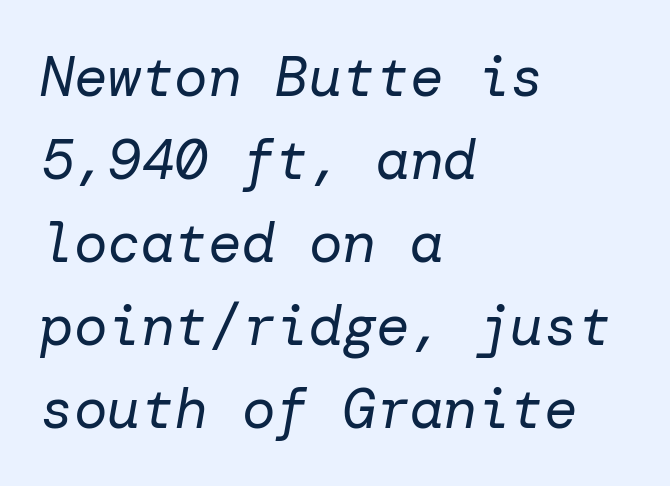
Q: Is the text bold? A: No.
Q: Is the text italic (slanted)? A: Yes, it leans right by about 10 degrees.
Q: Is the text underlined? A: No.
Q: How is the paragraph aligned? A: Left-aligned.
Q: Is the spacing between letters normal or unusually wide? A: Normal.
Q: Is the spacing between lines tight, normal or loose? A: Normal.
Q: Width (condensed, normal, or wide)? A: Normal.
Q: Stroke contrast? A: Low.
Q: x-height? A: Medium.
